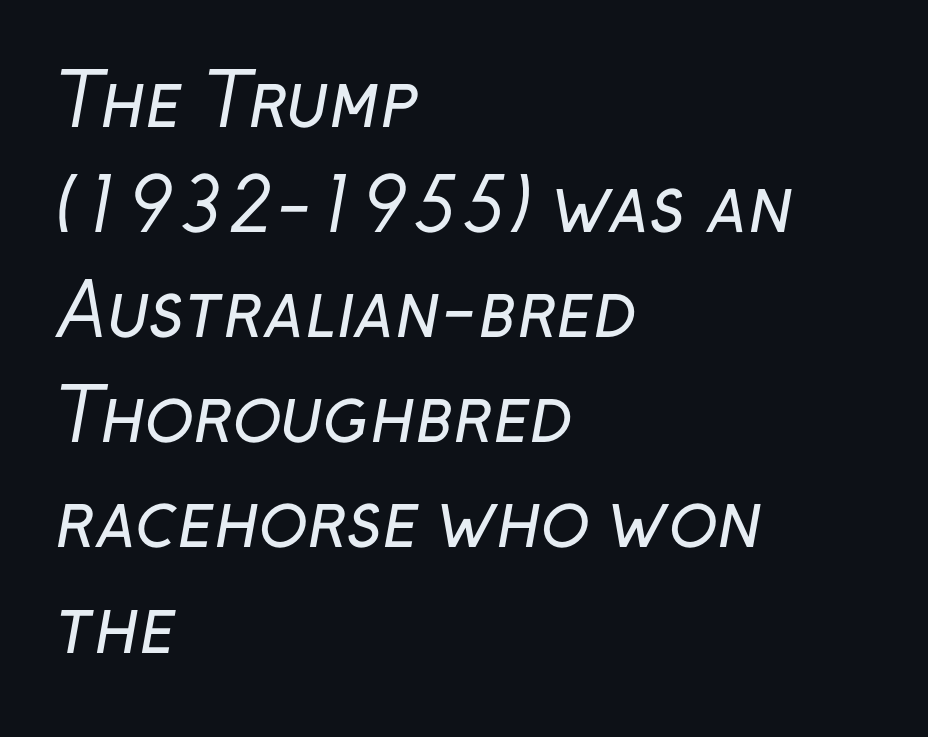
{"serif": "no", "bold": "no", "weight": "regular", "width": "normal", "stroke_contrast": "low", "x_height": "medium", "monospaced": "no", "underline": "no", "align": "left", "line_spacing": "normal", "line_spacing_ratio": 1.46, "letter_spacing": "normal", "letter_spacing_em": 0.0, "glyph_px": 72}
